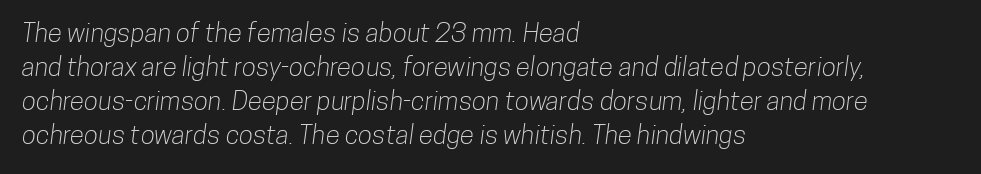
How would I describe the line gaps? Plain and ordinary. These lines are set flush left with a ragged right edge. The space beneath each line is pristine and unruled. Spacing between characters is what you'd get straight out of the box.
